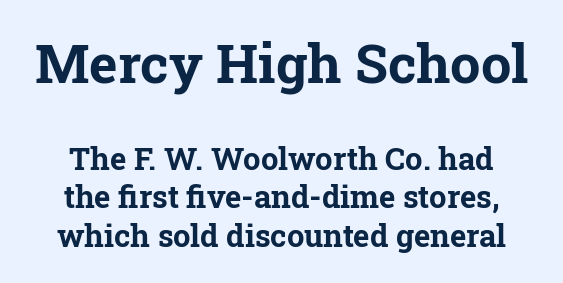
The face used here is seriffed, in the tradition of book romans. Compared with typical paragraphs, the rows here are spaced about the same. The characters look thick and weighty, a clear bold. Here the glyphs are tracked normally, forming tight word shapes.
